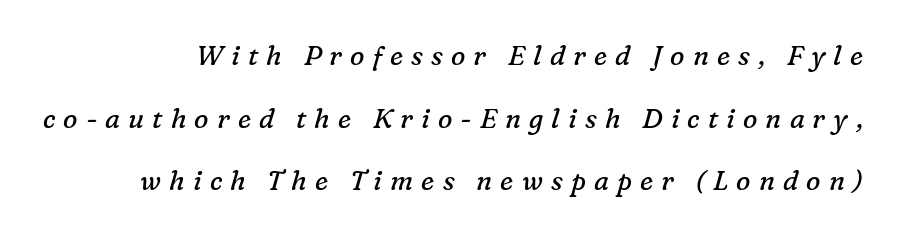
{"italic": "yes", "lean": "right", "slant_degrees": 16, "bold": "no", "underline": "no", "line_spacing": "loose", "line_spacing_ratio": 2.32, "letter_spacing": "wide", "letter_spacing_em": 0.3, "glyph_px": 27}
